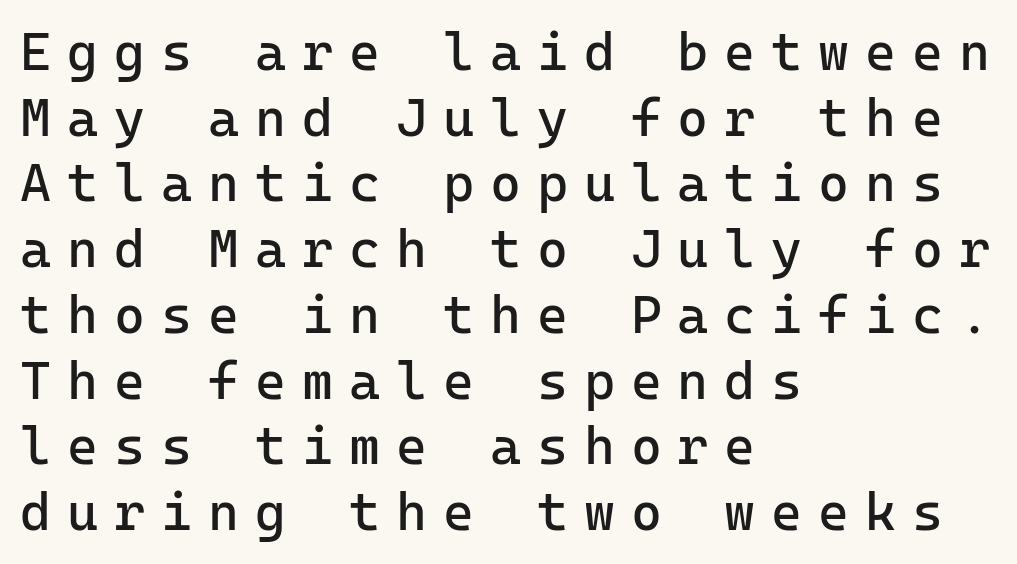
Nope, not italic — everything's standing straight. The gaps between neighbouring characters are conspicuously large. The strokes carry an ordinary text weight at most. Beneath every word, the page is bare. The rendering anchors every line to the left-hand side. Note: no serifs on the glyphs.
